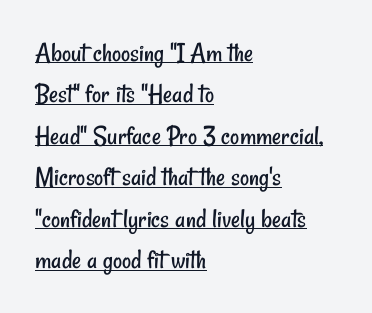
Q: Is the text bold? A: No.
Q: Is the typeface a serif or a sans-serif typeface? A: Sans-serif.
Q: Is the text underlined? A: Yes.
Q: How is the paragraph aligned? A: Left-aligned.
Q: Is the spacing between letters normal or unusually wide? A: Normal.
Q: Is the spacing between lines tight, normal or loose? A: Normal.
Q: Width (condensed, normal, or wide)? A: Condensed.
Q: Stroke contrast? A: Low.
Q: x-height? A: Small.
Q: Monospaced? A: No.
